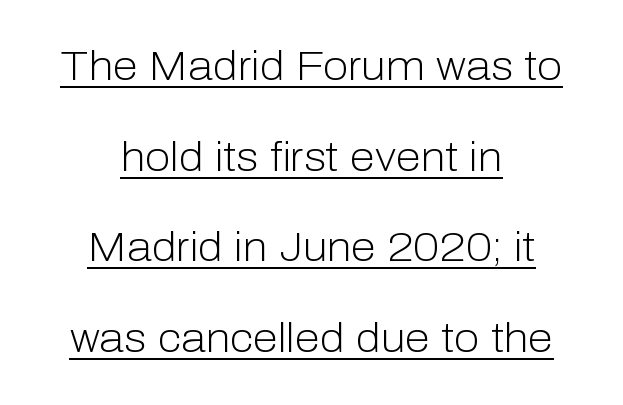
Unbolded letterforms with no extra heft. Caption: multi-line text, centered on the measure. A rule runs beneath these lines of type. These lines are composed in type without serifs. In terms of posture, this sample is upright. The line texture is even and compact thanks to regular tracking.
